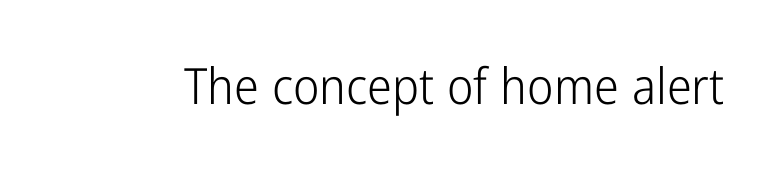
The font sits on the lighter half of the weight spectrum, regular included. Proportional: the letters do not fall into vertical columns. The axis of the letterforms is exactly vertical. Is this a sans? Yes — the strokes have no serifs. The type is set solid horizontally, with unmodified tracking. A bare baseline throughout the passage.
